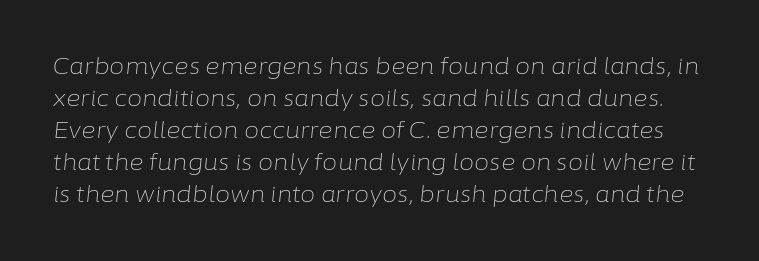
{"italic": "yes", "lean": "right", "slant_degrees": 6, "bold": "no", "underline": "no", "line_spacing": "normal", "line_spacing_ratio": 1.45, "letter_spacing": "normal", "letter_spacing_em": 0.0, "glyph_px": 22}
